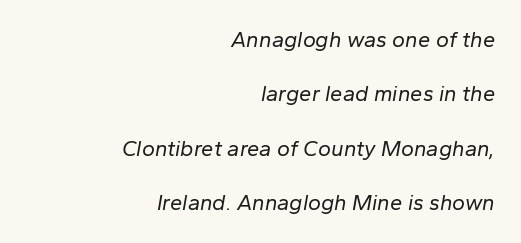
The area under the type is left untouched. Horizontal bands of white between lines are thick stripes. The letters look calm and open, with moderate or lighter stems. What stands out about the letter spacing? Nothing — it is the standard amount. Characters are canted at an angle relative to the baseline's perpendicular.
